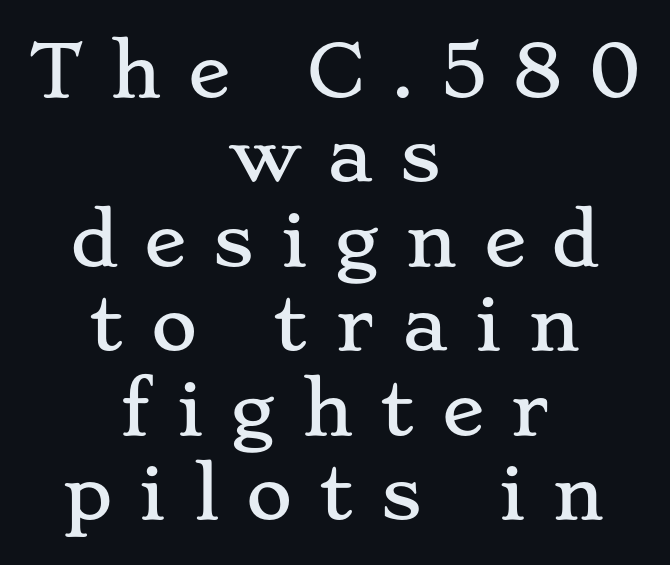
Q: Is the text italic (slanted)? A: No, it is upright.
Q: Is the typeface a serif or a sans-serif typeface? A: Serif.
Q: Is the text underlined? A: No.
Q: How is the paragraph aligned? A: Centered.
Q: Is the spacing between letters normal or unusually wide? A: Unusually wide.
Q: Width (condensed, normal, or wide)? A: Wide.
Q: Stroke contrast? A: Low.
Q: x-height? A: Small.
Q: Monospaced? A: No.
